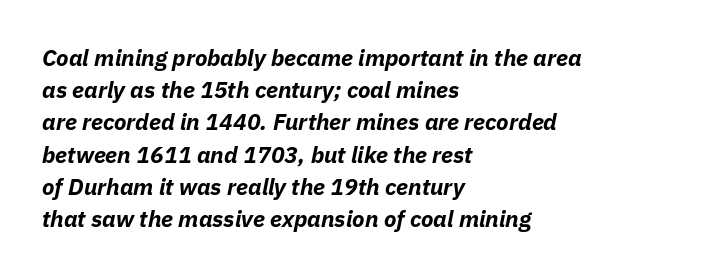
{"italic": "yes", "lean": "right", "slant_degrees": 11, "bold": "yes", "underline": "no", "align": "left", "line_spacing": "normal", "line_spacing_ratio": 1.4, "letter_spacing": "normal", "letter_spacing_em": 0.0, "glyph_px": 23}
